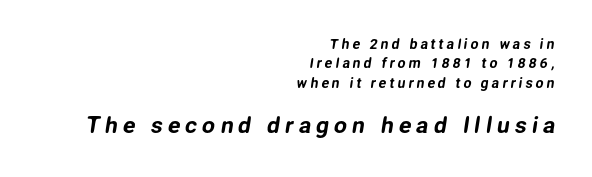
{"underline": "no", "align": "right", "line_spacing": "normal", "line_spacing_ratio": 1.39, "letter_spacing": "wide", "letter_spacing_em": 0.22, "larger_block": "second", "size_ratio": 1.64, "glyph_px": 23}
